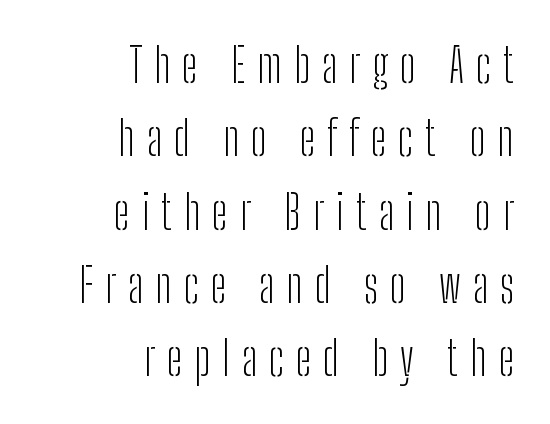
Display-style spreading of the glyphs; the letterfit is very open. The rendering anchors every line to the right-hand side. Unbolded letterforms with no extra heft. The font's upright variant was chosen for this text. The passage shown is typed in a proportional face where columns would drift.
